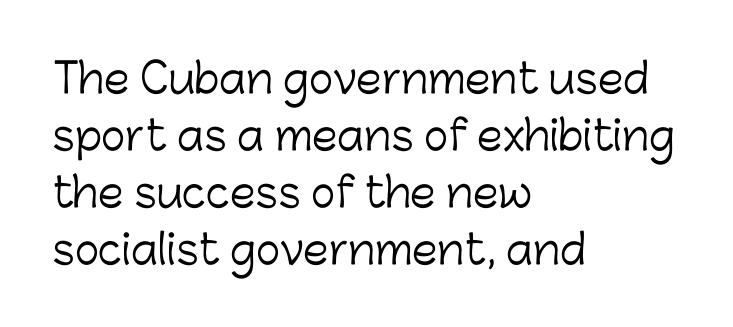
Q: Is the text bold? A: No.
Q: Is the text italic (slanted)? A: No, it is upright.
Q: Is the typeface a serif or a sans-serif typeface? A: Sans-serif.
Q: Is the text underlined? A: No.
Q: How is the paragraph aligned? A: Left-aligned.
Q: Is the spacing between letters normal or unusually wide? A: Normal.
Q: Is the spacing between lines tight, normal or loose? A: Normal.
Q: Width (condensed, normal, or wide)? A: Normal.
Q: Stroke contrast? A: Low.
Q: x-height? A: Medium.
Q: Monospaced? A: No.
